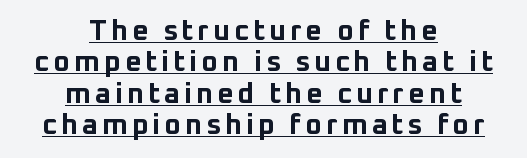
{"serif": "no", "italic": "no", "bold": "yes", "weight": "bold", "width": "normal", "stroke_contrast": "low", "x_height": "medium", "monospaced": "no", "underline": "yes", "align": "center", "line_spacing": "tight", "line_spacing_ratio": 1.08, "glyph_px": 29}
